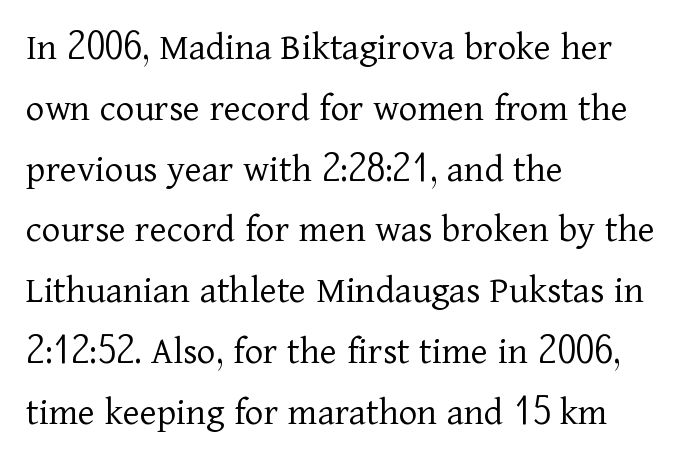
{"serif": "yes", "italic": "no", "bold": "no", "weight": "light", "width": "normal", "stroke_contrast": "low", "x_height": "medium", "monospaced": "no", "underline": "no", "align": "left", "line_spacing": "normal", "line_spacing_ratio": 1.52, "letter_spacing": "normal", "letter_spacing_em": 0.0, "glyph_px": 40}
